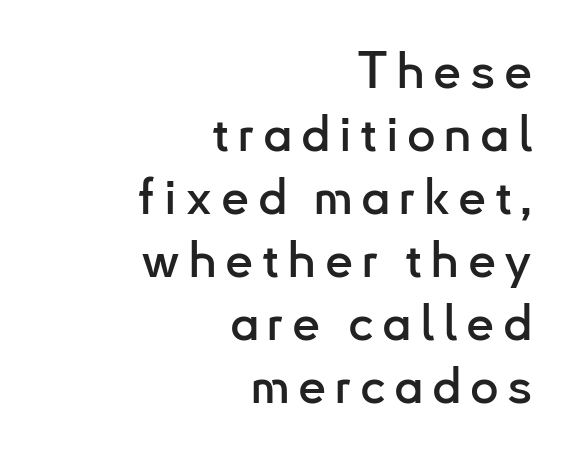
The text was rendered using a sans face with plain stroke endings. Every stem runs plumb, perpendicular to the baseline. The space directly below the letters is spotless. Note the varied advance widths — an 'i' is clearly narrower than an 'm'.
